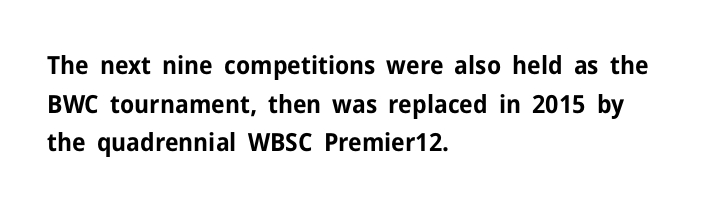
The image shows 25 px bold type, upright; set left-aligned, normal line spacing (1.55x), normal letter spacing, not underlined.
